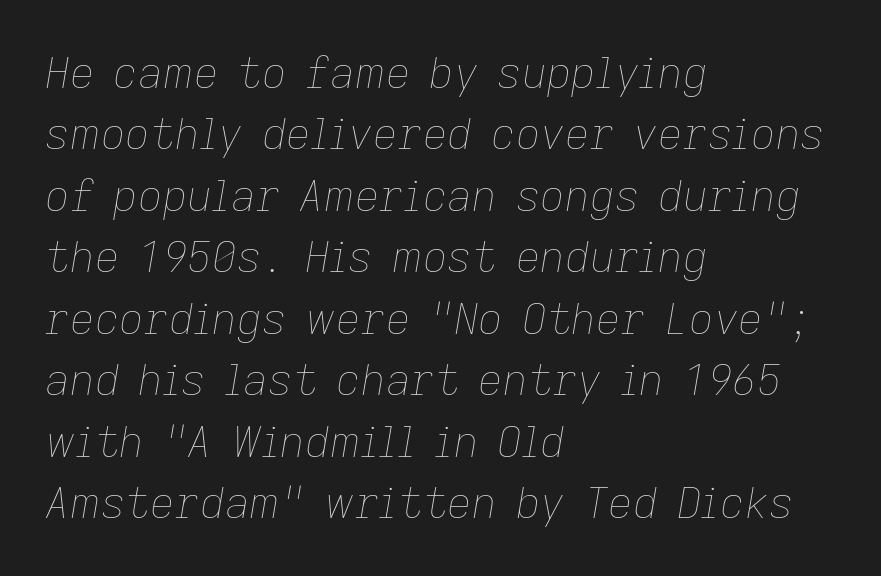
The passage is arranged the way most books set body copy — flush left. Type without underlining. Nothing unusual about the tracking: characters are spaced as the font intends. The letters advance in unequal steps, a hallmark of proportional type.
